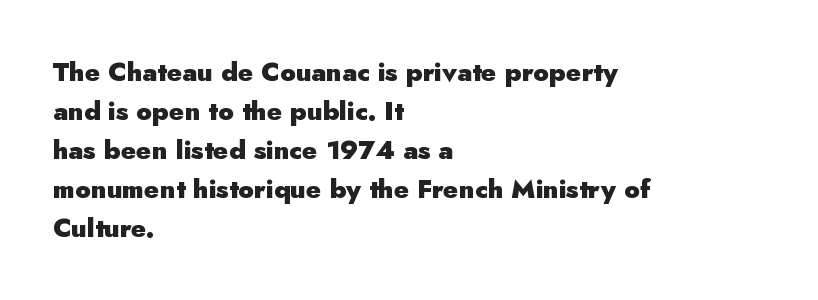
{"italic": "no", "bold": "yes", "underline": "no", "align": "left", "line_spacing": "normal", "line_spacing_ratio": 1.5, "letter_spacing": "normal", "letter_spacing_em": 0.0, "glyph_px": 26}
